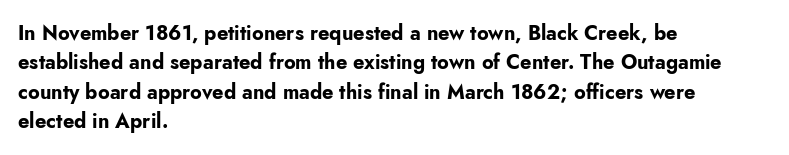
Q: Is the text bold? A: Yes.
Q: Is the text italic (slanted)? A: No, it is upright.
Q: Is the text underlined? A: No.
Q: How is the paragraph aligned? A: Left-aligned.
Q: Is the spacing between letters normal or unusually wide? A: Normal.
Q: Is the spacing between lines tight, normal or loose? A: Normal.
